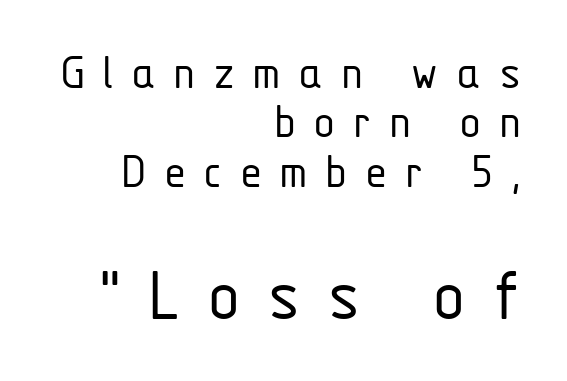
Is the type heavy? It reads as light-to-regular instead. Whoever set this made the second block the dominant, larger element. Is this a fixed-width face? No — the glyphs have proportional, varying widths. Compared with typical paragraphs, the rows here are closer together.
